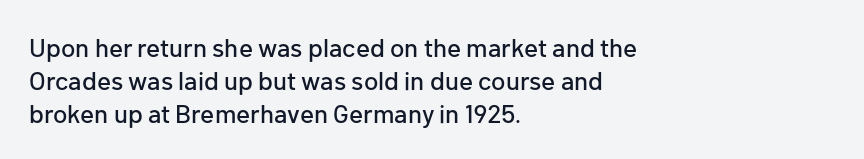
{"italic": "no", "underline": "no", "align": "left", "line_spacing": "normal", "line_spacing_ratio": 1.27, "letter_spacing": "normal", "letter_spacing_em": 0.0, "glyph_px": 26}
